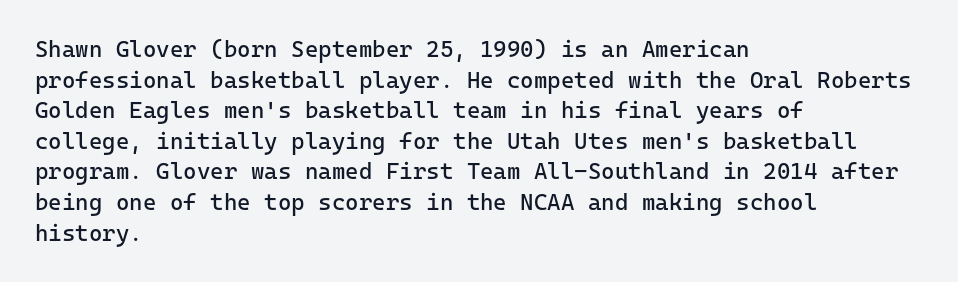
{"italic": "no", "bold": "no", "underline": "no", "align": "left", "line_spacing": "normal", "line_spacing_ratio": 1.33, "letter_spacing": "normal", "letter_spacing_em": 0.0, "glyph_px": 23}
